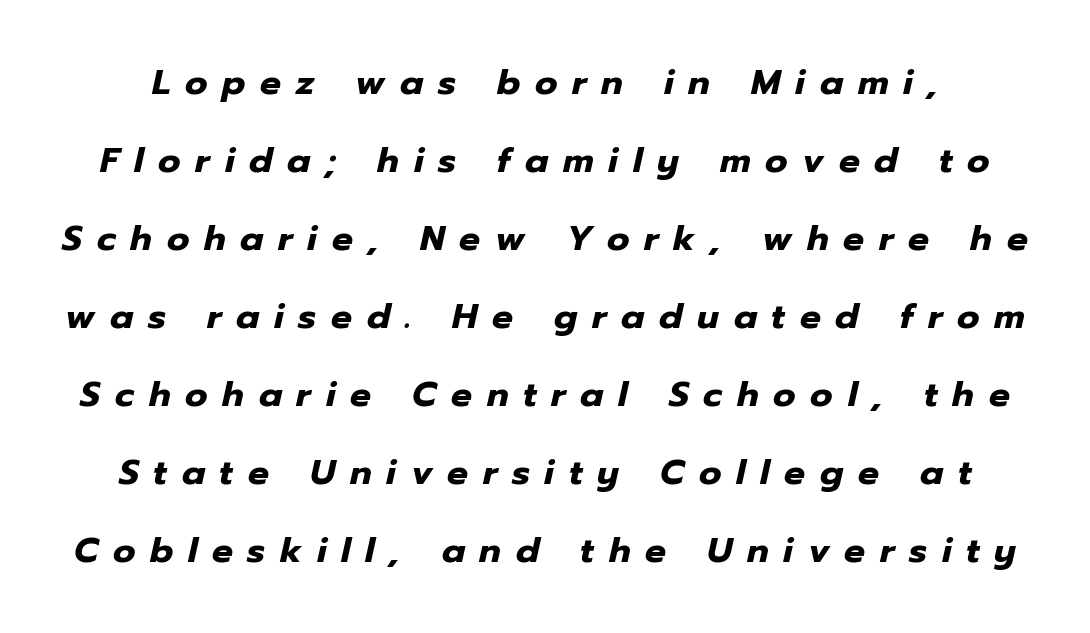
Caption: bold face, heavy strokes. Proportional: the letters do not fall into vertical columns. Quick note: italic. Each new line begins a long way beneath the previous one. The glyphs are unaccompanied by any horizontal stroke below them.
